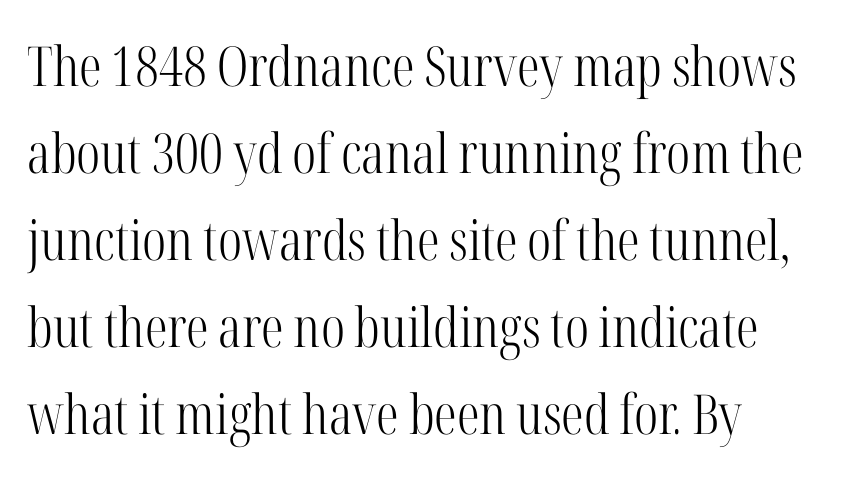
The image shows 55 px light, condensed serif type, upright; set normal line spacing (1.58x), normal letter spacing, not underlined; high stroke contrast and a medium x-height.
